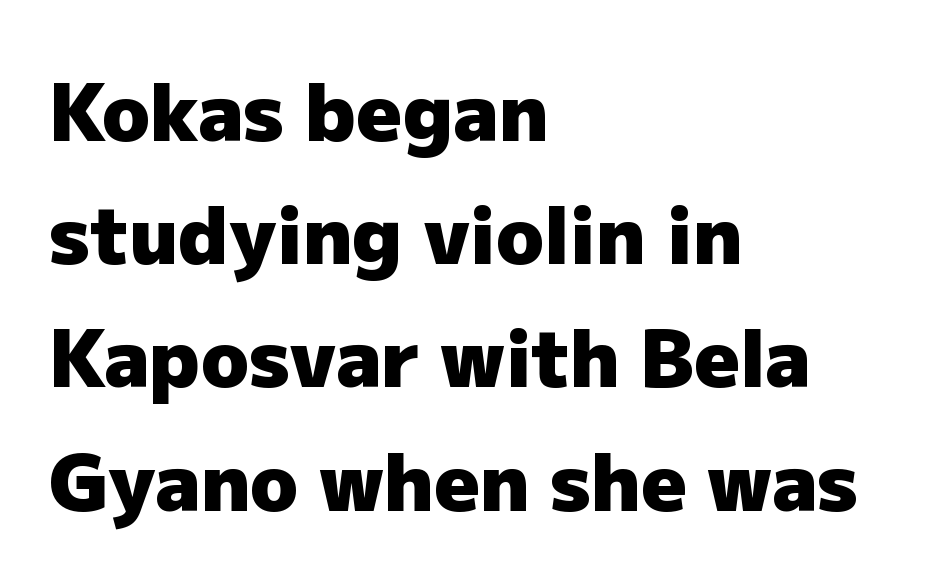
Q: Is the text bold? A: Yes.
Q: Is the text italic (slanted)? A: No, it is upright.
Q: Is the typeface a serif or a sans-serif typeface? A: Sans-serif.
Q: Is the text underlined? A: No.
Q: How is the paragraph aligned? A: Left-aligned.
Q: Is the spacing between letters normal or unusually wide? A: Normal.
Q: Is the spacing between lines tight, normal or loose? A: Normal.
Q: Width (condensed, normal, or wide)? A: Normal.
Q: Stroke contrast? A: Low.
Q: x-height? A: Medium.
Q: Monospaced? A: No.
